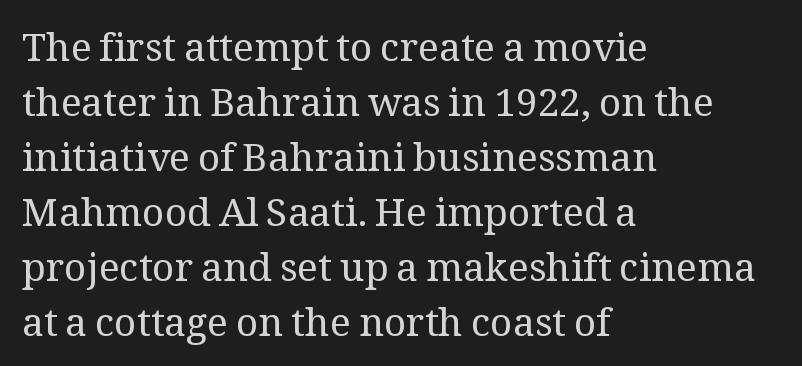
The image shows 39 px regular-weight serif type, upright; set left-aligned, normal line spacing (1.41x), normal letter spacing, not underlined; medium stroke contrast and a medium x-height.
